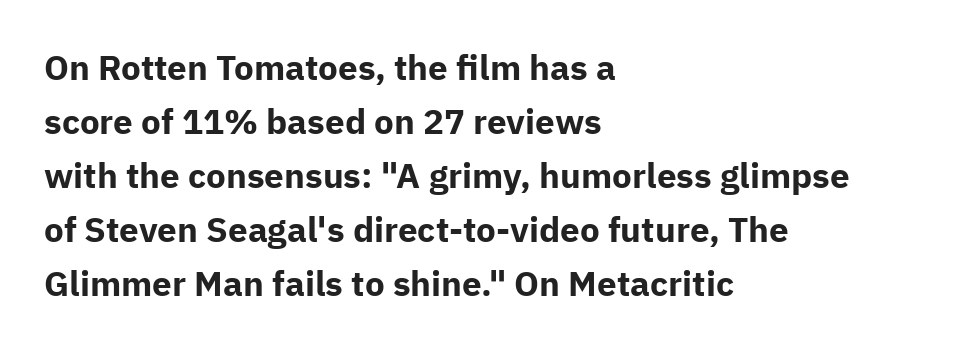
{"serif": "no", "italic": "no", "bold": "yes", "weight": "bold", "width": "normal", "stroke_contrast": "low", "x_height": "medium", "monospaced": "no", "underline": "no", "align": "left", "line_spacing": "normal", "line_spacing_ratio": 1.54, "letter_spacing": "normal", "letter_spacing_em": 0.0, "glyph_px": 35}
